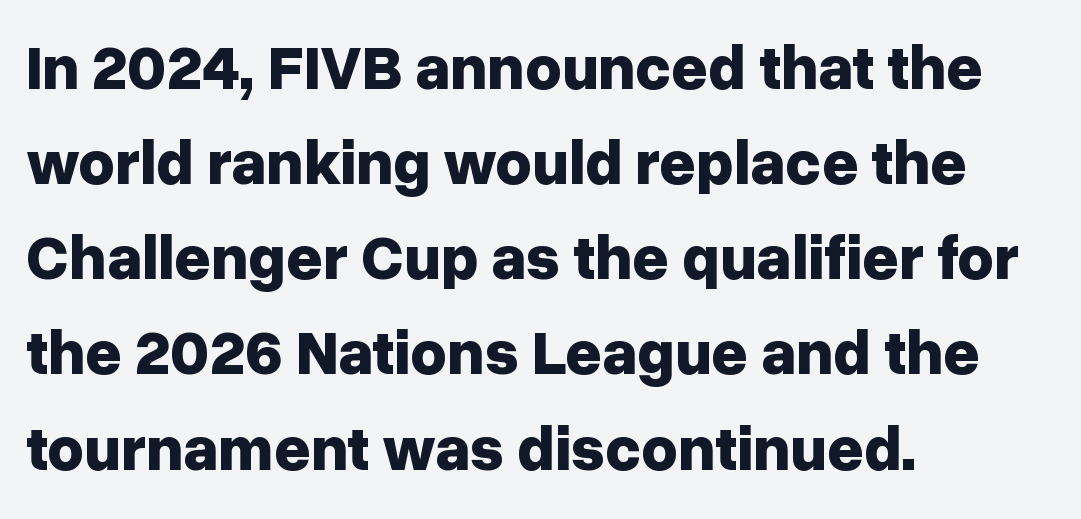
The image shows 63 px bold sans-serif type, upright; set left-aligned, normal line spacing (1.51x), normal letter spacing, not underlined; low stroke contrast and a medium x-height.
